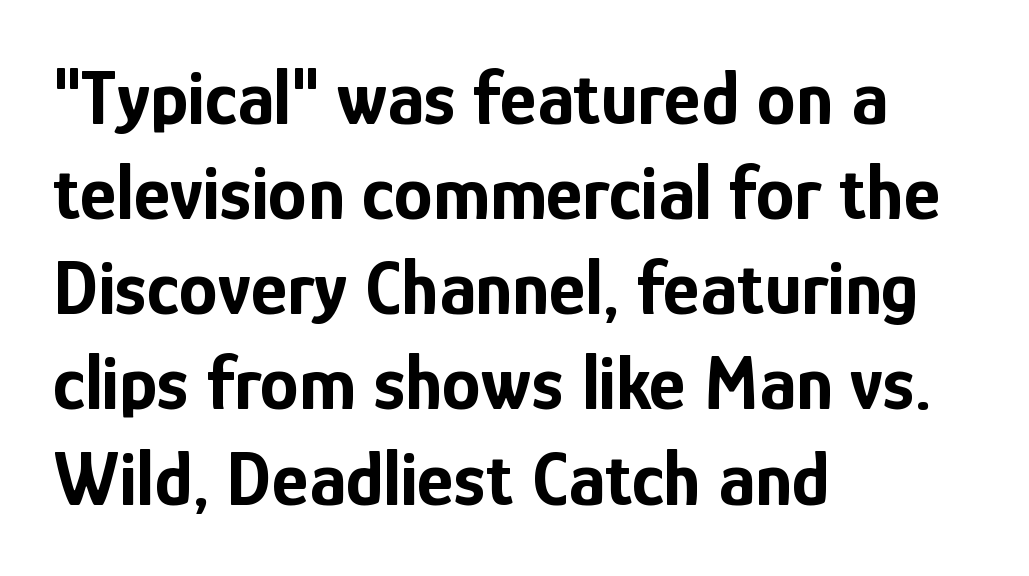
The image shows 78 px bold, condensed sans-serif type, upright; set left-aligned, line spacing 1.22x, normal letter spacing, not underlined; low stroke contrast and a medium x-height.
